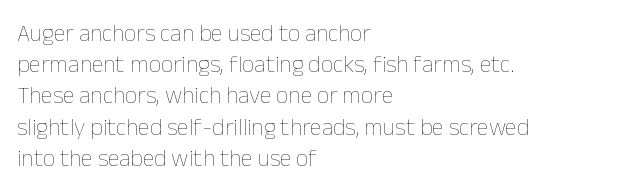
The image shows 24 px text type, upright; set left-aligned, normal line spacing (1.3x), normal letter spacing, not underlined.
